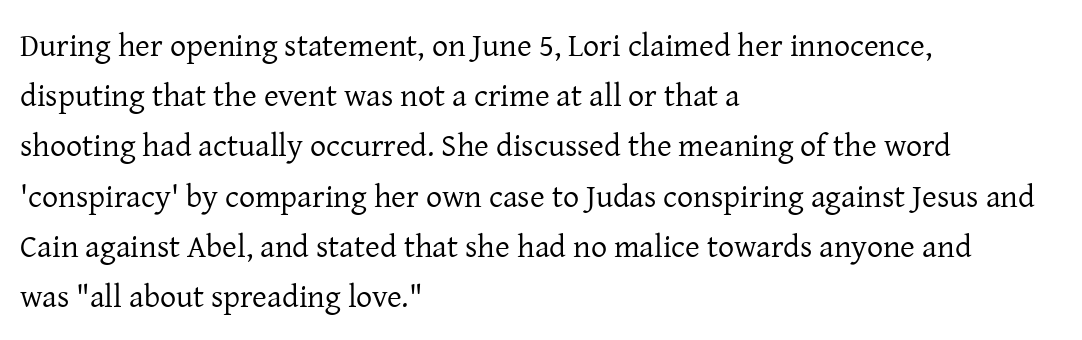
The image shows 32 px regular-weight serif type, upright; set left-aligned, normal line spacing (1.57x), normal letter spacing, not underlined; low stroke contrast and a medium x-height.
